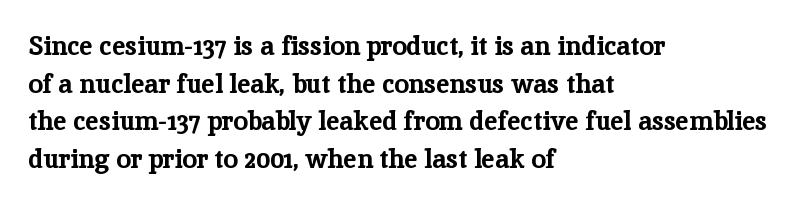
{"italic": "no", "bold": "yes", "underline": "no", "align": "left", "line_spacing": "normal", "line_spacing_ratio": 1.45, "letter_spacing": "normal", "letter_spacing_em": 0.0, "glyph_px": 26}
